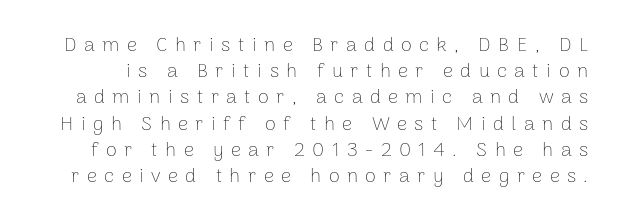
Students, note that the glyphs here are deliberately spaced far apart. The typeface has the unassuming heft of standard copy or less. Notice how the stems are strictly vertical — no italics here. Rule under the text: the space is simply empty. How would I describe the line gaps? Plain and ordinary.
